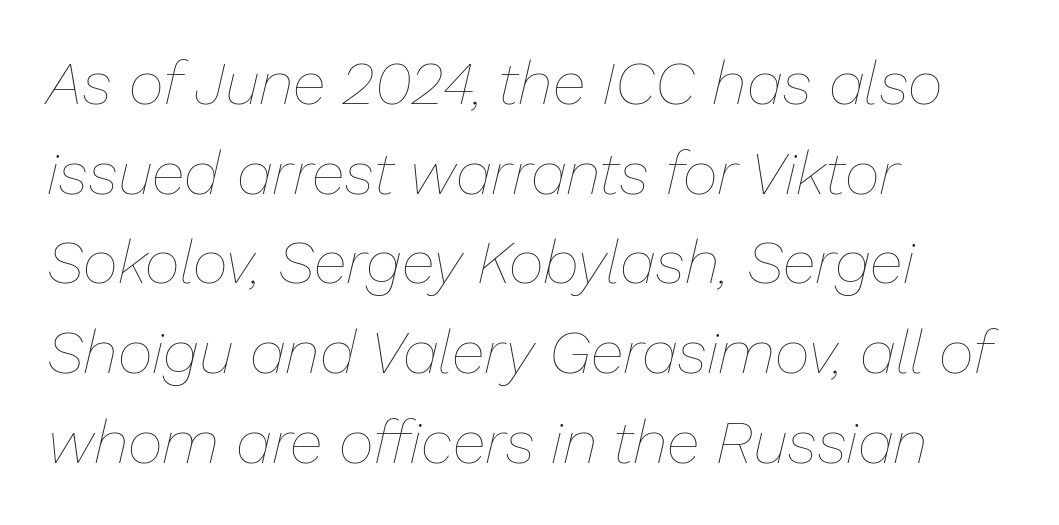
{"italic": "yes", "lean": "right", "slant_degrees": 13, "bold": "no", "weight": "thin", "width": "normal", "stroke_contrast": "low", "x_height": "medium", "monospaced": "no", "underline": "no", "align": "left", "line_spacing": "normal", "line_spacing_ratio": 1.47, "letter_spacing": "normal", "letter_spacing_em": 0.0, "glyph_px": 61}
